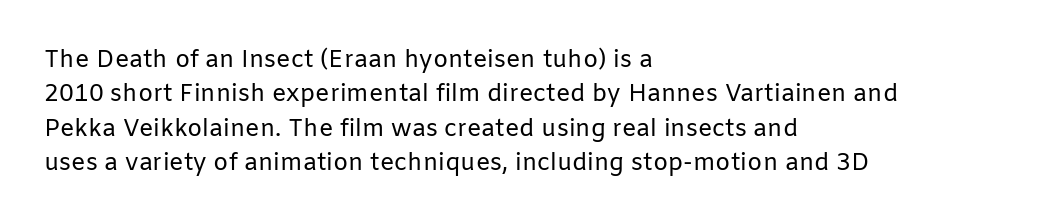
Q: Is the text bold? A: No.
Q: Is the text italic (slanted)? A: No, it is upright.
Q: Is the text underlined? A: No.
Q: How is the paragraph aligned? A: Left-aligned.
Q: Is the spacing between letters normal or unusually wide? A: Normal.
Q: Is the spacing between lines tight, normal or loose? A: Normal.
